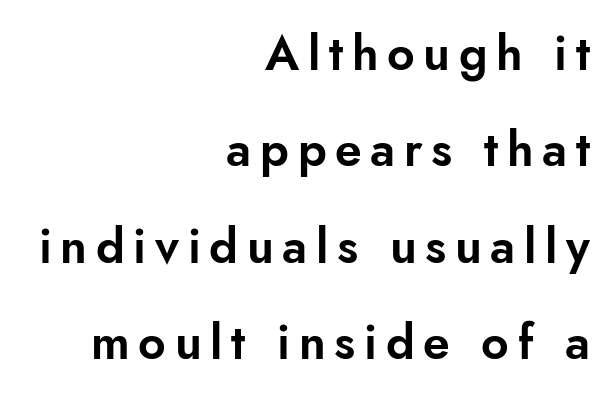
The image shows 48 px sans-serif type, upright; set right-aligned, loose line spacing (2.01x), not underlined; low stroke contrast and a small x-height.
